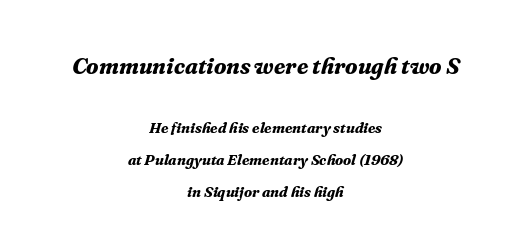
The image shows 23 px bold type, italic (leaning right); set centered, loose line spacing (2.12x), normal letter spacing, not underlined; the first (top) block is 1.53x larger.
